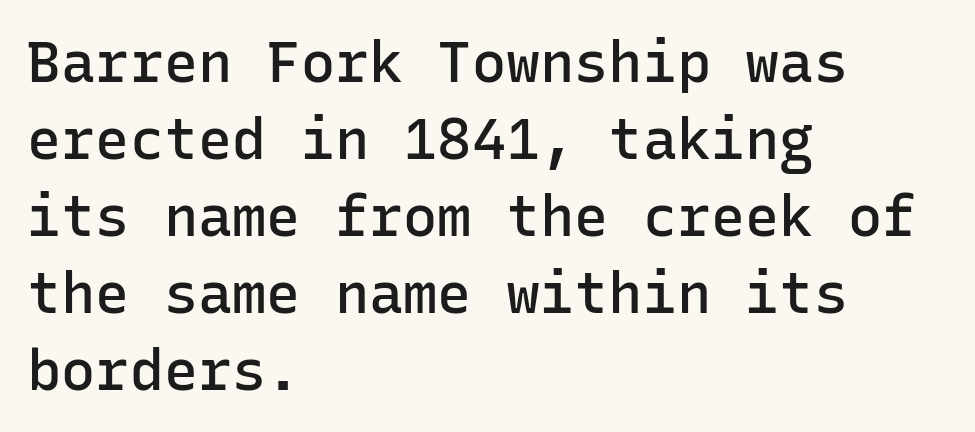
{"serif": "no", "italic": "no", "bold": "semi", "weight": "semibold", "width": "normal", "stroke_contrast": "low", "x_height": "medium", "monospaced": "yes", "underline": "no", "align": "left", "line_spacing": "normal", "line_spacing_ratio": 1.35, "letter_spacing": "normal", "letter_spacing_em": 0.0, "glyph_px": 57}
